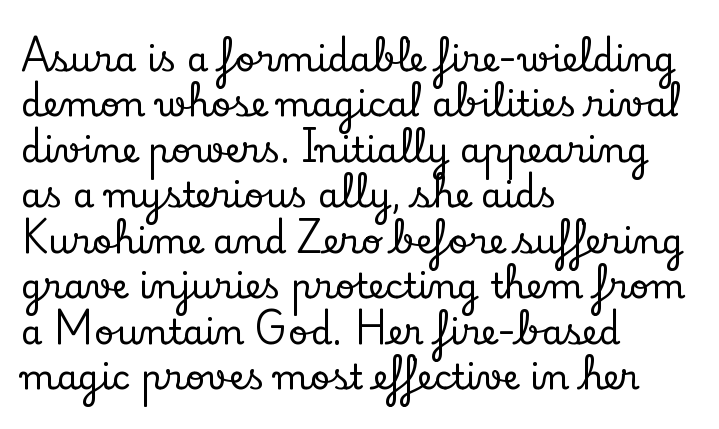
The image shows 35 px text type, upright; set left-aligned, normal line spacing (1.3x), normal letter spacing, not underlined; low stroke contrast and a small x-height.
